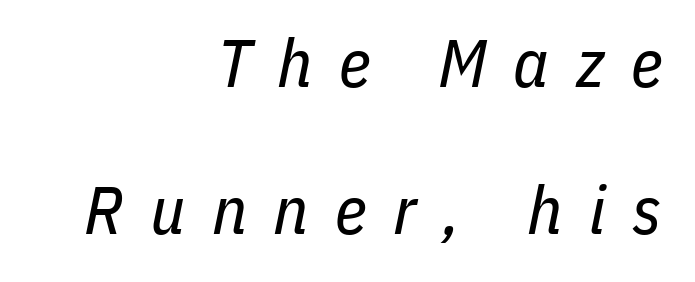
Notice the wide empty band between every row — that's loose leading. Any mark beneath the type? The region is blank. The face used here is proportionally spaced, like ordinary book or web type. The gaps between neighbouring characters are conspicuously large. The strokes are not fattened; the text isn't bold.
